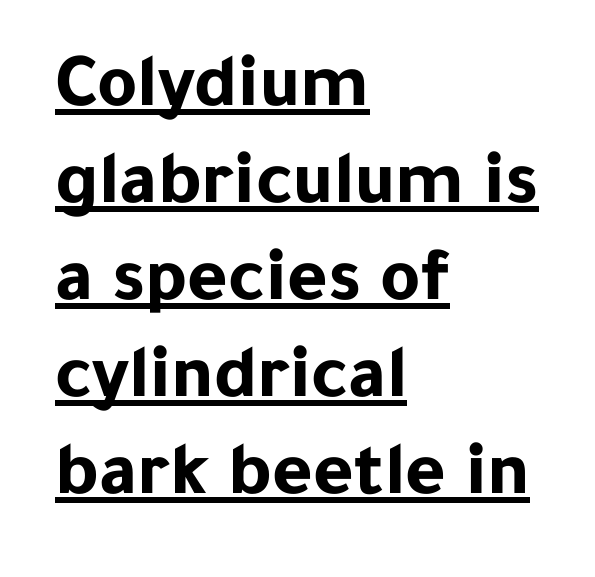
Leftover space on each line is placed entirely after the last word. This is underlined copy, the kind a proofreader might mark for attention. These lines are rendered in a variable-pitch font. If you drew a line through each stem, it would be perfectly vertical. How are the letters spaced? Ordinarily, with no added tracking.
